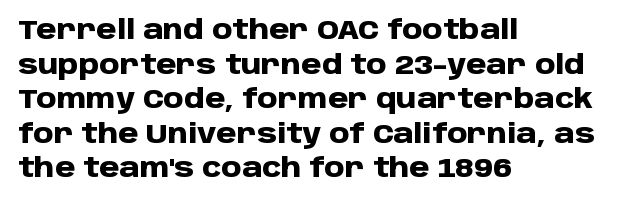
Q: Is the text bold? A: Yes.
Q: Is the text italic (slanted)? A: No, it is upright.
Q: Is the text underlined? A: No.
Q: How is the paragraph aligned? A: Left-aligned.
Q: Is the spacing between letters normal or unusually wide? A: Normal.
Q: Is the spacing between lines tight, normal or loose? A: Normal.
